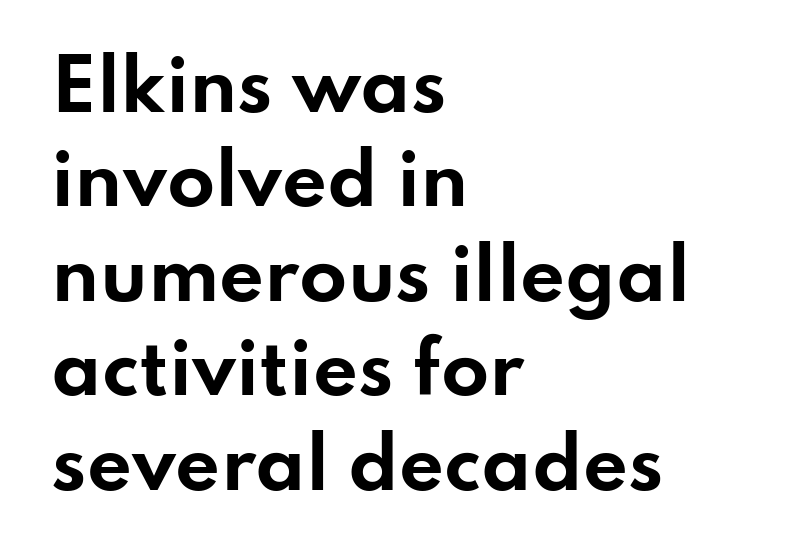
A typesetter would call this zero additional tracking. I'd describe the lettering as bold — thick and assertive. The space between consecutive lines is moderate. The gap between lines stays unmarked. The ragged edge is on the right, which tells us the setting is flush left.
